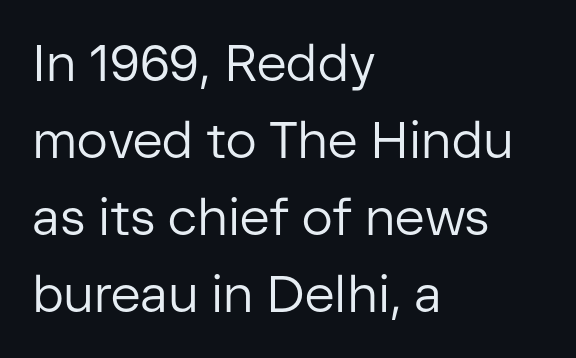
Nothing unusual about the tracking: characters are spaced as the font intends. Ordinary non-slanted type is in use. Interline gaps are of average width in this sample. Left-aligned paragraph, ragged on the right.
